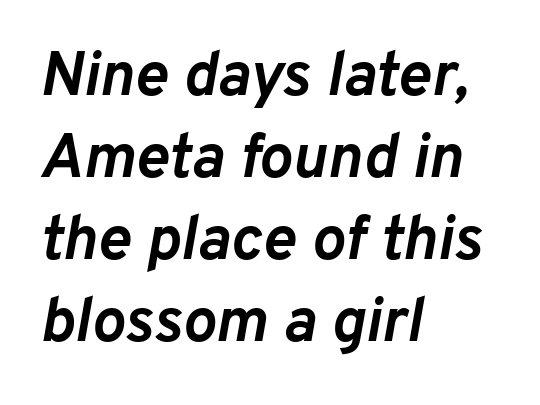
The image shows 63 px semibold type, italic (leaning right); set left-aligned, normal line spacing (1.3x), normal letter spacing, not underlined; low stroke contrast and a medium x-height.
